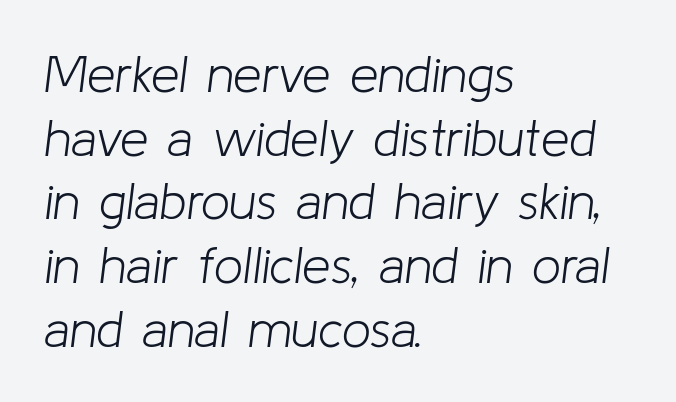
{"italic": "yes", "lean": "right", "slant_degrees": 8, "bold": "no", "weight": "light", "width": "normal", "stroke_contrast": "low", "x_height": "medium", "monospaced": "no", "underline": "no", "align": "left", "line_spacing": "normal", "line_spacing_ratio": 1.25, "letter_spacing": "normal", "letter_spacing_em": 0.0, "glyph_px": 51}
